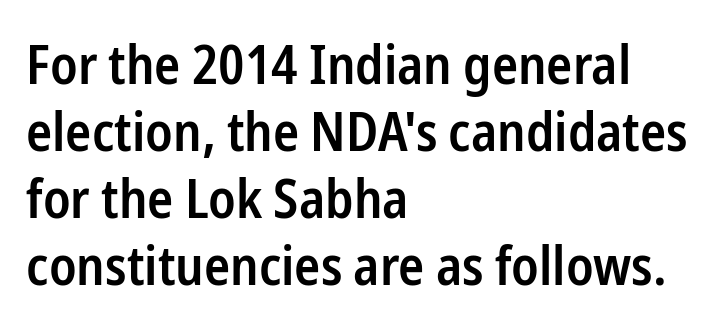
{"serif": "no", "italic": "no", "bold": "semi", "weight": "semibold", "width": "condensed", "stroke_contrast": "low", "x_height": "medium", "monospaced": "no", "underline": "no", "align": "left", "line_spacing_ratio": 1.24, "letter_spacing": "normal", "letter_spacing_em": 0.0, "glyph_px": 54}
